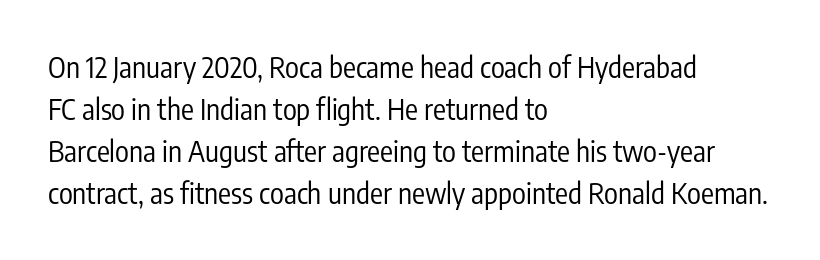
The image shows 29 px regular-weight, condensed sans-serif type, upright; set left-aligned, normal line spacing (1.45x), normal letter spacing, not underlined; low stroke contrast and a medium x-height.
